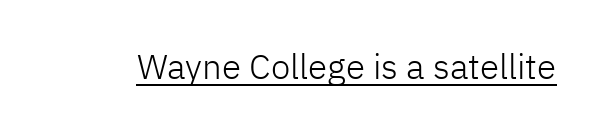
The image shows 35 px light sans-serif type, upright; set normal letter spacing, underlined; low stroke contrast and a medium x-height.
